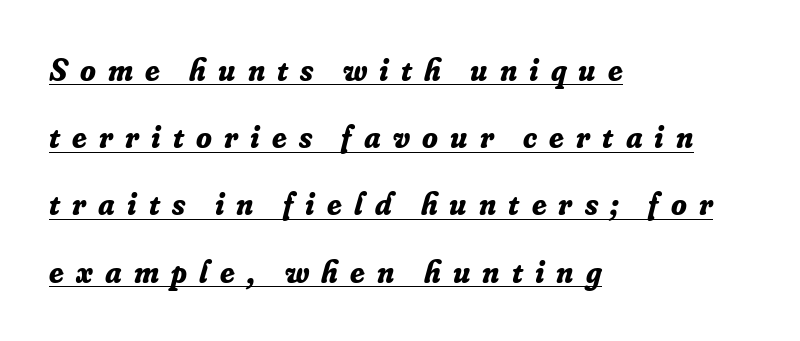
Q: Is the text bold? A: Yes.
Q: Is the text italic (slanted)? A: Yes, it leans right by about 16 degrees.
Q: Is the typeface a serif or a sans-serif typeface? A: Serif.
Q: Is the text underlined? A: Yes.
Q: How is the paragraph aligned? A: Left-aligned.
Q: Is the spacing between letters normal or unusually wide? A: Unusually wide.
Q: Is the spacing between lines tight, normal or loose? A: Loose.
Q: Width (condensed, normal, or wide)? A: Normal.
Q: Stroke contrast? A: Low.
Q: x-height? A: Small.
Q: Monospaced? A: No.
